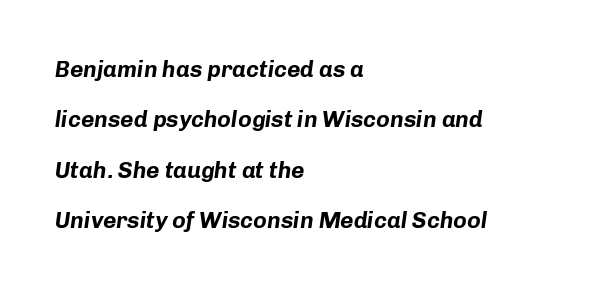
The image shows 23 px bold type, italic (leaning right); set left-aligned, loose line spacing (2.19x), normal letter spacing, not underlined.
